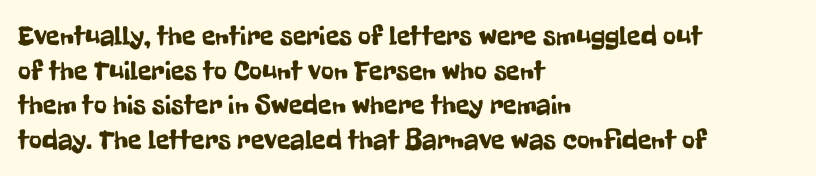
Q: Is the text italic (slanted)? A: No, it is upright.
Q: Is the typeface a serif or a sans-serif typeface? A: Sans-serif.
Q: Is the text underlined? A: No.
Q: How is the paragraph aligned? A: Left-aligned.
Q: Is the spacing between letters normal or unusually wide? A: Normal.
Q: Width (condensed, normal, or wide)? A: Condensed.
Q: Stroke contrast? A: Low.
Q: x-height? A: Medium.
Q: Monospaced? A: No.
